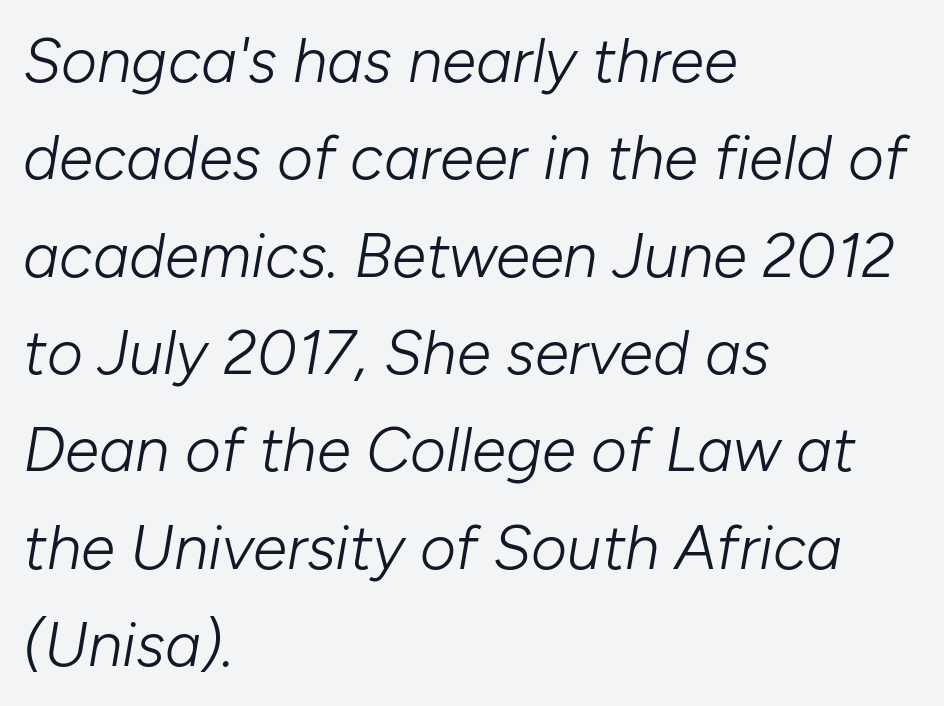
Q: Is the text bold? A: No.
Q: Is the text italic (slanted)? A: Yes, it leans right by about 10 degrees.
Q: Is the text underlined? A: No.
Q: How is the paragraph aligned? A: Left-aligned.
Q: Is the spacing between letters normal or unusually wide? A: Normal.
Q: Is the spacing between lines tight, normal or loose? A: Normal.
Q: Width (condensed, normal, or wide)? A: Normal.
Q: Stroke contrast? A: Low.
Q: x-height? A: Medium.
Q: Monospaced? A: No.
